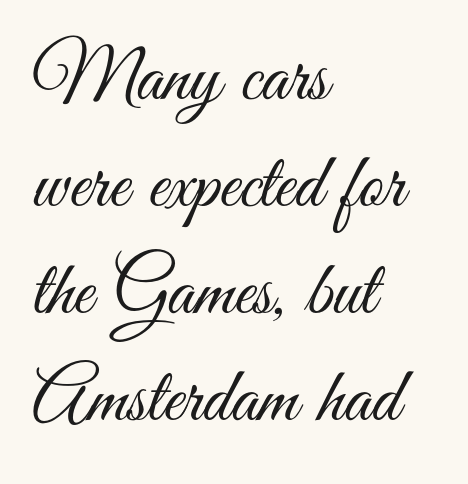
{"serif": "no", "bold": "no", "weight": "light", "width": "condensed", "stroke_contrast": "medium", "x_height": "small", "monospaced": "no", "underline": "no", "align": "left", "line_spacing": "normal", "line_spacing_ratio": 1.37, "letter_spacing": "normal", "letter_spacing_em": 0.0, "glyph_px": 78}
